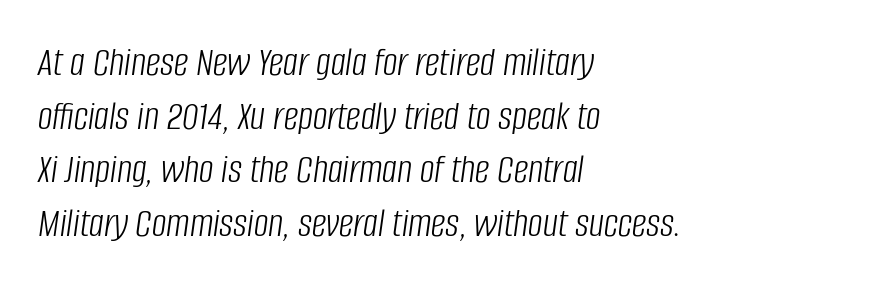
Where is the straight margin? On the left. It's the slanting kind of type. Vertical stems look standard width or narrower in stroke. The string is rendered with underlining switched off. These lines are rendered in a variable-pitch font. The lines sit at an ordinary, default distance from one another.
